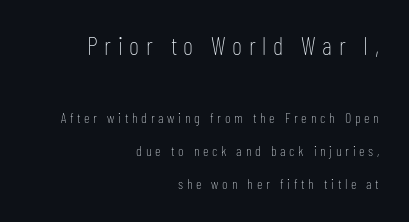
The image shows 25 px text type, upright; set right-aligned, loose line spacing (2.35x), unusually wide letter spacing (+0.26 em), not underlined; the first (top) block is 1.79x larger.
